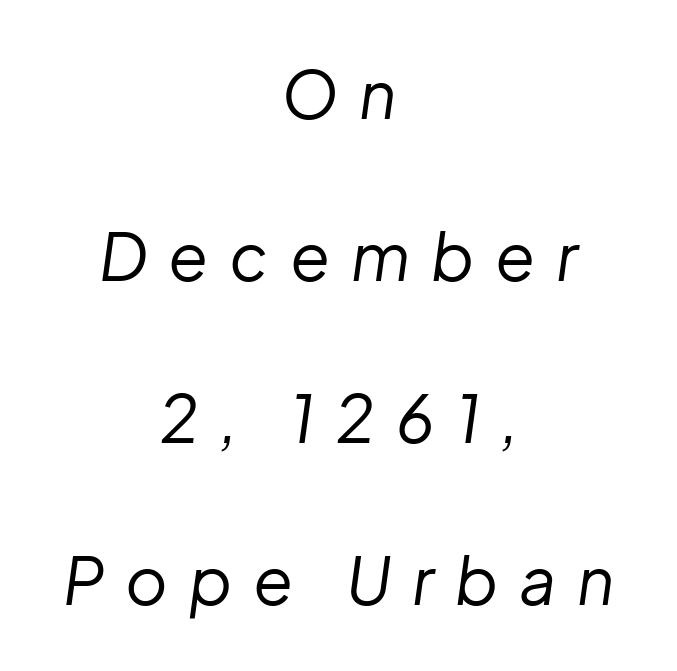
{"italic": "yes", "lean": "right", "slant_degrees": 8, "bold": "no", "weight": "regular", "width": "normal", "stroke_contrast": "low", "x_height": "medium", "monospaced": "no", "underline": "no", "align": "center", "line_spacing": "loose", "line_spacing_ratio": 2.49, "letter_spacing": "wide", "letter_spacing_em": 0.32, "glyph_px": 65}
